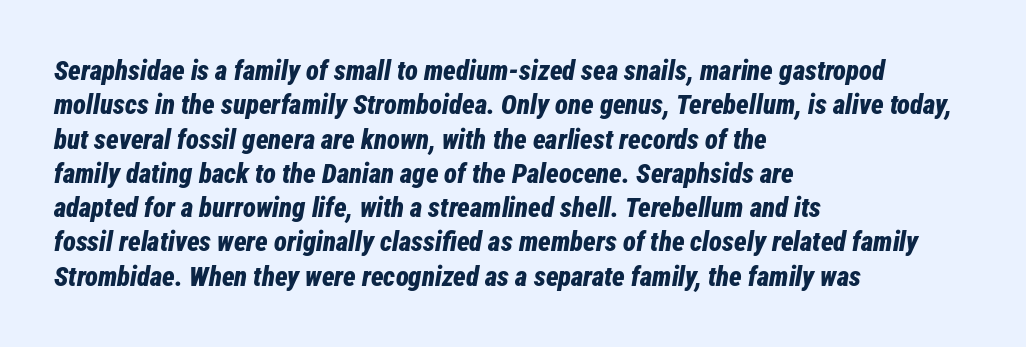
{"italic": "yes", "lean": "right", "slant_degrees": 12, "bold": "yes", "underline": "no", "align": "left", "line_spacing": "normal", "line_spacing_ratio": 1.27, "letter_spacing": "normal", "letter_spacing_em": 0.0, "glyph_px": 27}
